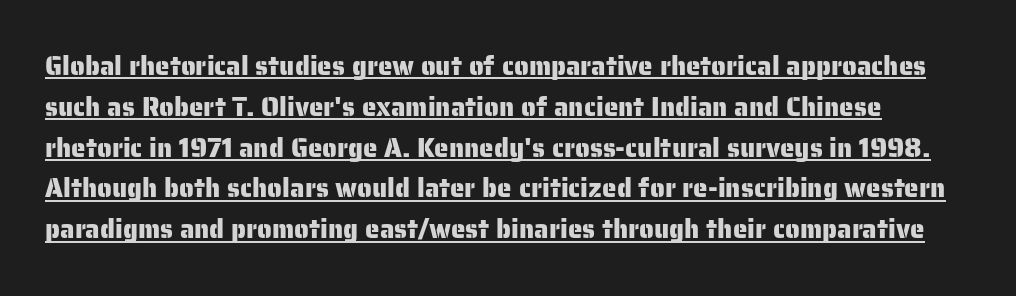
{"italic": "no", "underline": "yes", "line_spacing": "normal", "line_spacing_ratio": 1.57, "letter_spacing": "normal", "letter_spacing_em": 0.0, "glyph_px": 26}
